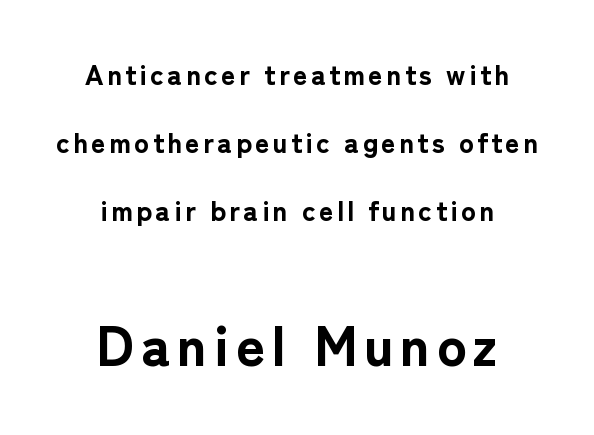
Q: Is the text bold? A: Yes.
Q: Is the text italic (slanted)? A: No, it is upright.
Q: Is the typeface a serif or a sans-serif typeface? A: Sans-serif.
Q: Is the text underlined? A: No.
Q: How is the paragraph aligned? A: Centered.
Q: Is the spacing between lines tight, normal or loose? A: Loose.
Q: Which block of text is set in a larger size, the first (top) or the second (bottom)? A: The second (bottom) one.
Q: Width (condensed, normal, or wide)? A: Normal.
Q: Stroke contrast? A: Low.
Q: x-height? A: Medium.
Q: Monospaced? A: No.
